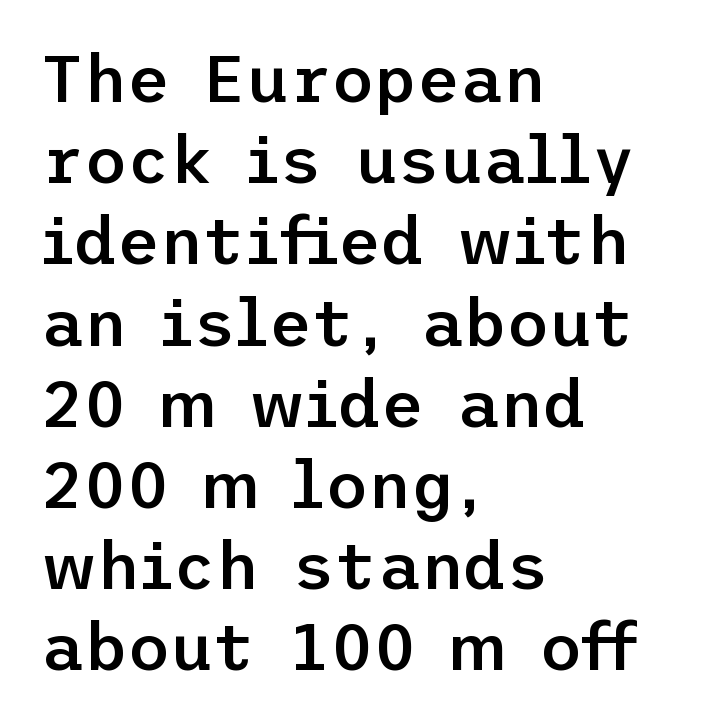
{"serif": "no", "italic": "no", "bold": "semi", "weight": "semibold", "width": "normal", "stroke_contrast": "low", "x_height": "medium", "underline": "no", "align": "left", "line_spacing_ratio": 1.23, "letter_spacing": "normal", "letter_spacing_em": 0.0, "glyph_px": 66}
